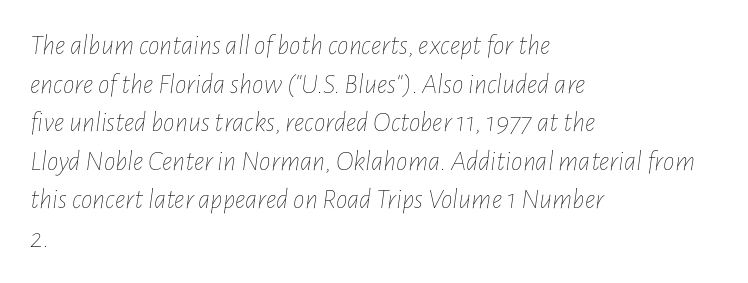
Q: Is the text bold? A: No.
Q: Is the text italic (slanted)? A: Yes, it leans right by about 7 degrees.
Q: Is the text underlined? A: No.
Q: How is the paragraph aligned? A: Left-aligned.
Q: Is the spacing between letters normal or unusually wide? A: Normal.
Q: Is the spacing between lines tight, normal or loose? A: Normal.
Q: Width (condensed, normal, or wide)? A: Condensed.
Q: Stroke contrast? A: Low.
Q: x-height? A: Medium.
Q: Monospaced? A: No.
